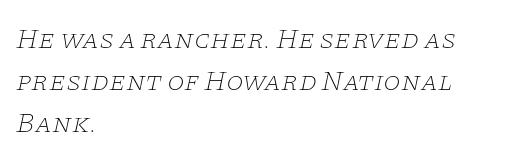
The image shows 28 px thin, wide serif type, italic (leaning right); set left-aligned, normal line spacing (1.5x), normal letter spacing, not underlined; low stroke contrast and a large x-height.
